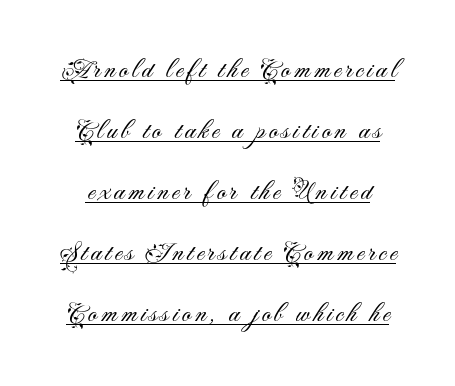
{"serif": "no", "bold": "no", "weight": "light", "width": "normal", "stroke_contrast": "medium", "x_height": "small", "monospaced": "no", "underline": "yes", "line_spacing": "loose", "line_spacing_ratio": 2.18, "glyph_px": 28}
